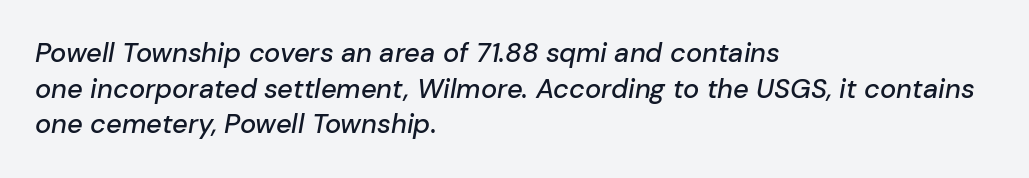
Q: Is the text italic (slanted)? A: Yes, it leans right by about 10 degrees.
Q: Is the text underlined? A: No.
Q: How is the paragraph aligned? A: Left-aligned.
Q: Is the spacing between letters normal or unusually wide? A: Normal.
Q: Is the spacing between lines tight, normal or loose? A: Normal.
